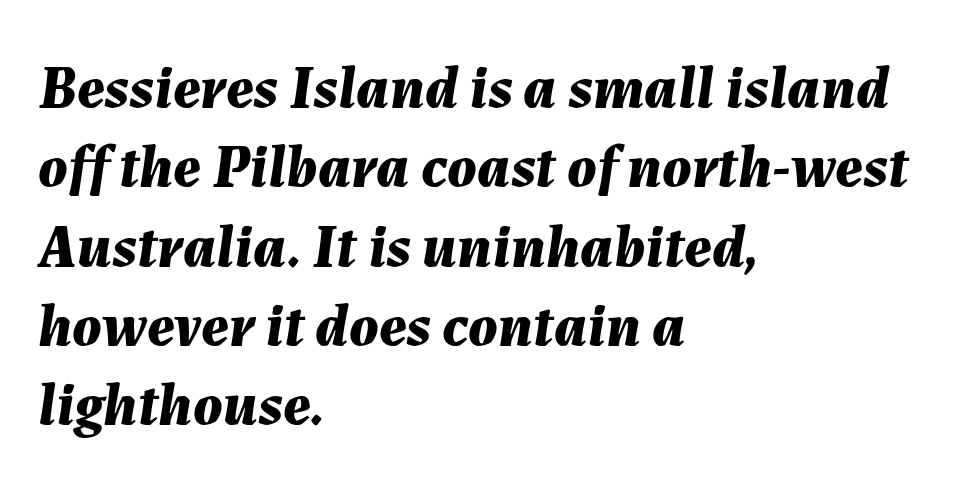
The image shows 61 px bold type, italic (leaning right); set left-aligned, normal line spacing (1.3x), normal letter spacing, not underlined; medium stroke contrast and a medium x-height.
